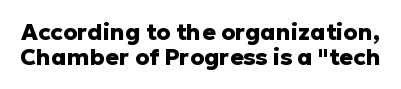
{"italic": "no", "bold": "yes", "underline": "no", "line_spacing": "tight", "line_spacing_ratio": 1.08, "letter_spacing": "normal", "letter_spacing_em": 0.0, "glyph_px": 23}
